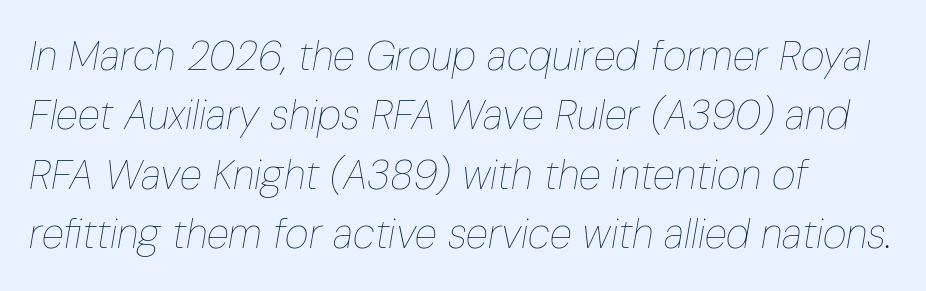
The image shows 41 px thin, condensed type, italic (leaning right); set left-aligned, normal line spacing (1.45x), normal letter spacing, not underlined; low stroke contrast and a medium x-height.
